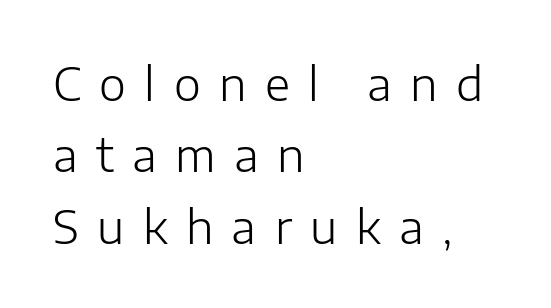
The image shows 46 px light sans-serif type, upright; set left-aligned, normal line spacing (1.55x), unusually wide letter spacing (+0.4 em), not underlined; low stroke contrast and a medium x-height.
